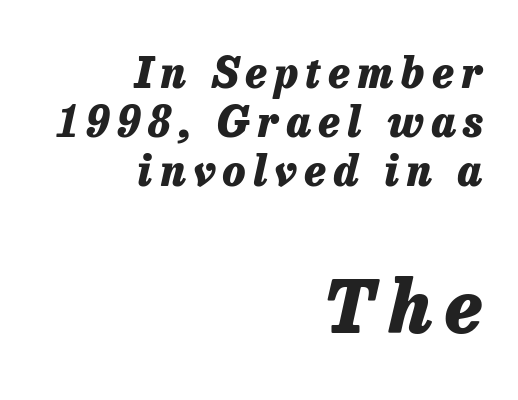
{"italic": "yes", "lean": "right", "slant_degrees": 13, "bold": "yes", "weight": "heavy", "width": "normal", "stroke_contrast": "low", "x_height": "medium", "monospaced": "no", "underline": "no", "align": "right", "line_spacing_ratio": 1.17, "larger_block": "second", "size_ratio": 1.74, "glyph_px": 73}
